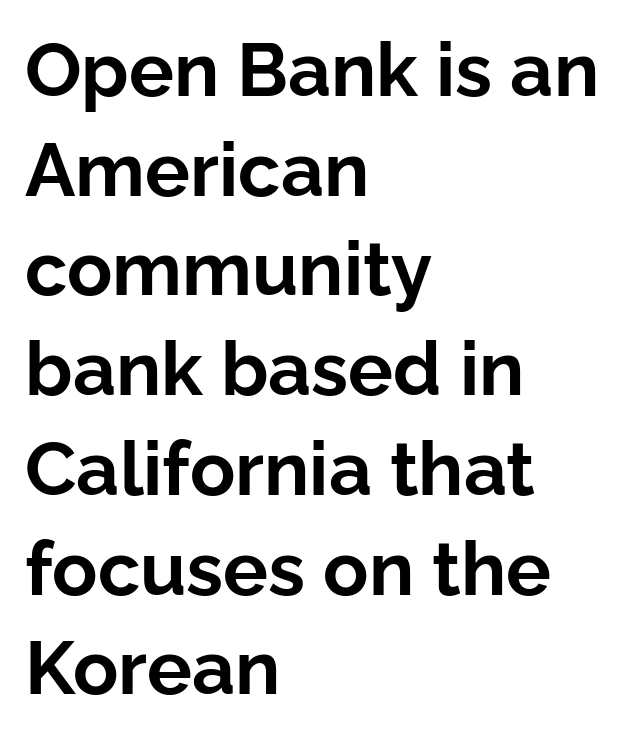
Evenly set lines give the paragraph a standard silhouette. The face used here is rendered with its standard letterfit. The letters carry no serifs — their stems end cleanly without finishing strokes. The type sits square on the baseline with zero lean.
